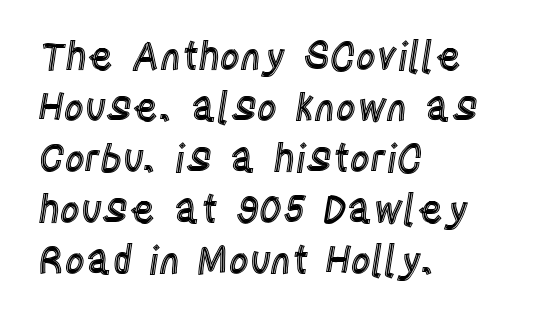
Q: Is the text italic (slanted)? A: Yes.
Q: Is the text underlined? A: No.
Q: How is the paragraph aligned? A: Left-aligned.
Q: Is the spacing between letters normal or unusually wide? A: Normal.
Q: Is the spacing between lines tight, normal or loose? A: Normal.
Q: Width (condensed, normal, or wide)? A: Condensed.
Q: x-height? A: Large.
Q: Monospaced? A: No.
